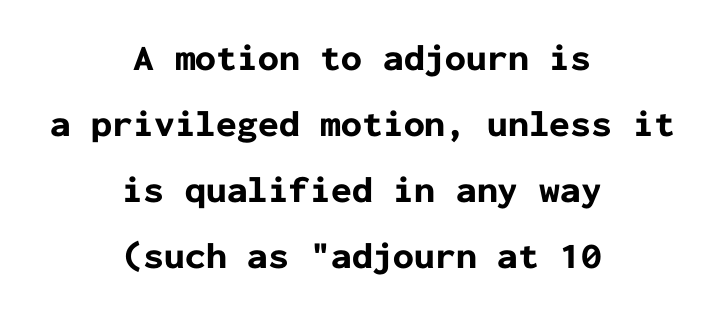
Observe the ordinary spacing: letters are neighbours, not strangers. Note the uniform advance width — an 'i' takes as much space as an 'm'. The passage shown is emphatically bold. Posture: vertical. Underline: absent.
